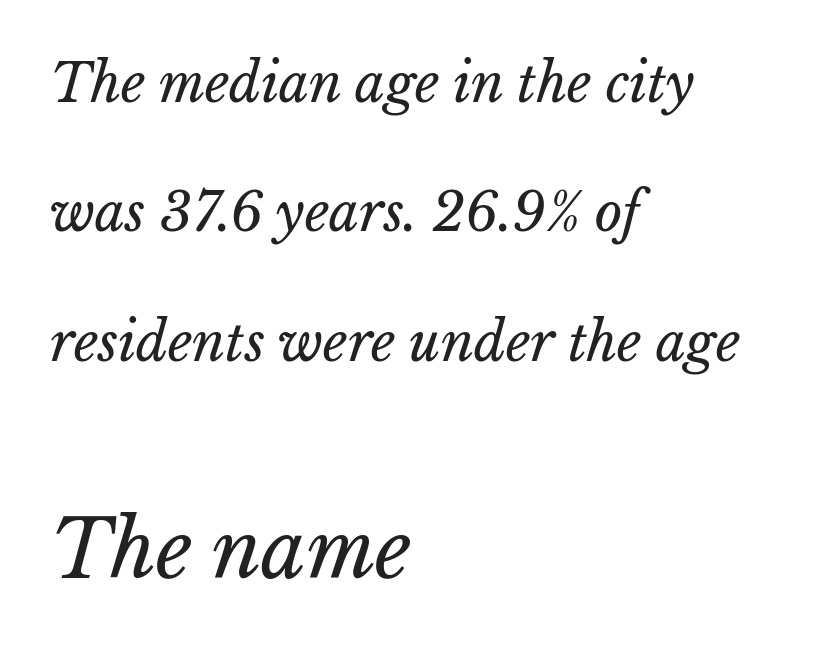
The image shows 79 px regular-weight type, italic (leaning right); set left-aligned, loose line spacing (2.44x), normal letter spacing, not underlined; the second (bottom) block is 1.49x larger; low stroke contrast and a medium x-height.
